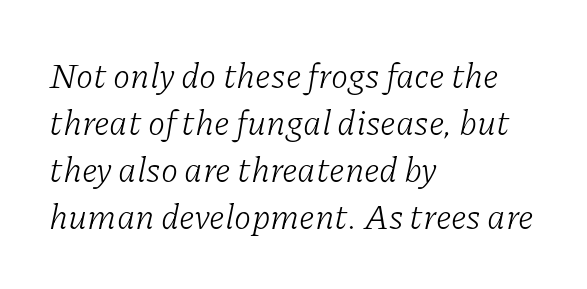
The image shows 35 px light serif type, italic (leaning right); set left-aligned, normal line spacing (1.34x), normal letter spacing, not underlined; low stroke contrast and a medium x-height.
